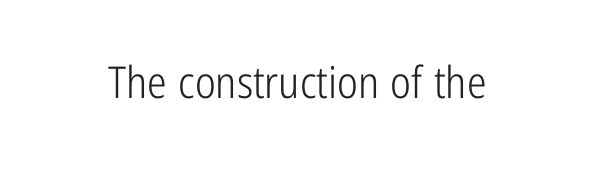
These lines are rendered in a variable-pitch font. How are the letters spaced? Ordinarily, with no added tracking. The font's upright variant was chosen for this text. The letters look calm and open, with moderate or lighter stems. Only glyphs here, with clear space below each row. In terms of letterform style, serifs are entirely absent.
